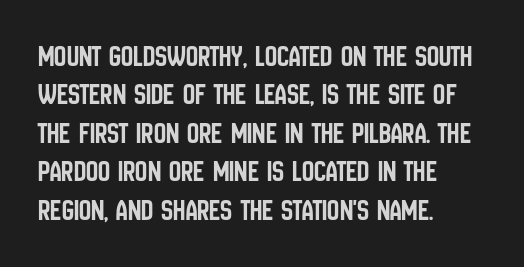
The image shows 30 px condensed sans-serif type, upright; set left-aligned, normal line spacing (1.28x), normal letter spacing, not underlined; low stroke contrast and a large x-height.
